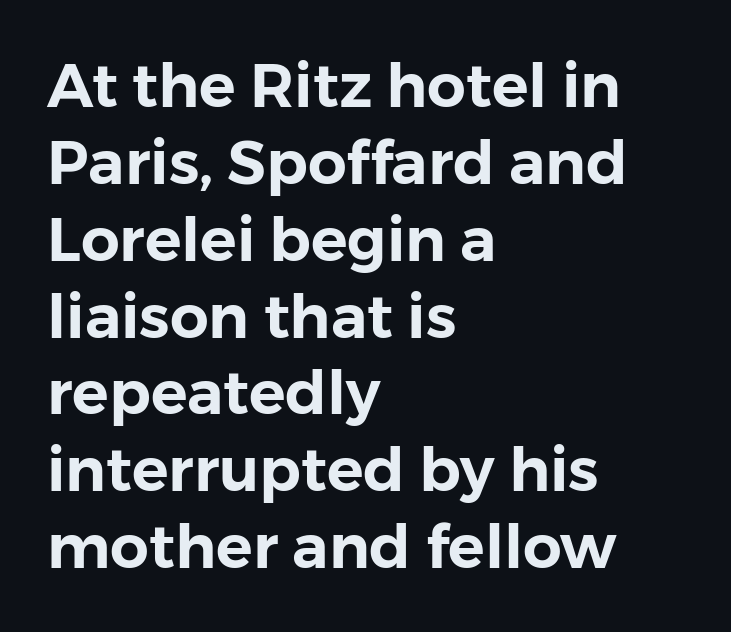
{"serif": "no", "italic": "no", "width": "normal", "stroke_contrast": "low", "x_height": "medium", "monospaced": "no", "underline": "no", "align": "left", "line_spacing": "normal", "line_spacing_ratio": 1.26, "letter_spacing": "normal", "letter_spacing_em": 0.0, "glyph_px": 61}
